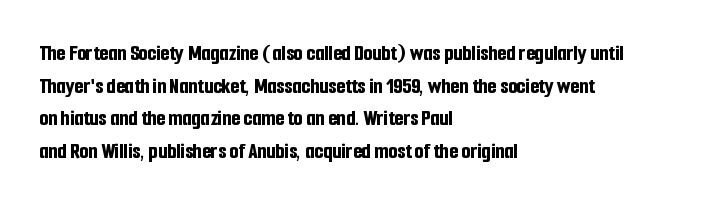
{"italic": "no", "bold": "yes", "underline": "no", "align": "left", "line_spacing": "normal", "line_spacing_ratio": 1.42, "letter_spacing": "normal", "letter_spacing_em": 0.0, "glyph_px": 23}
